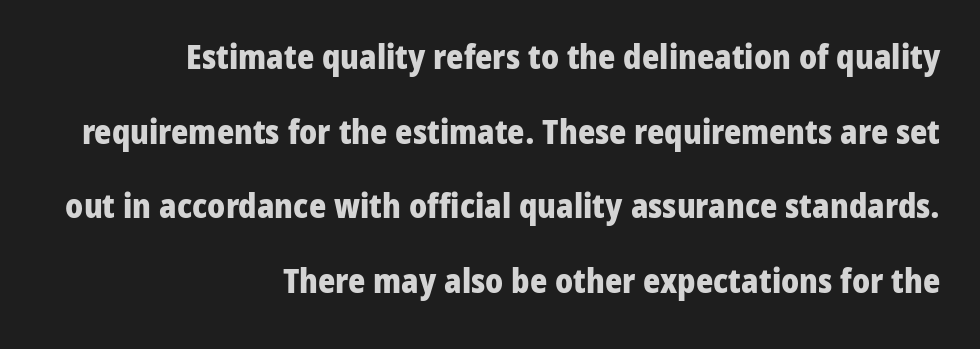
The passage shown has conventional tracking throughout. Reading down the block, your eye finds every line finishing at a fixed right position. Summary of vertical rhythm: relaxed, with wide interline spacing. The specimen omits any rule beneath the text block's lines. The rendering uses a bold face; every stroke is thick and dark. Note the varied advance widths — an 'i' is clearly narrower than an 'm'.
